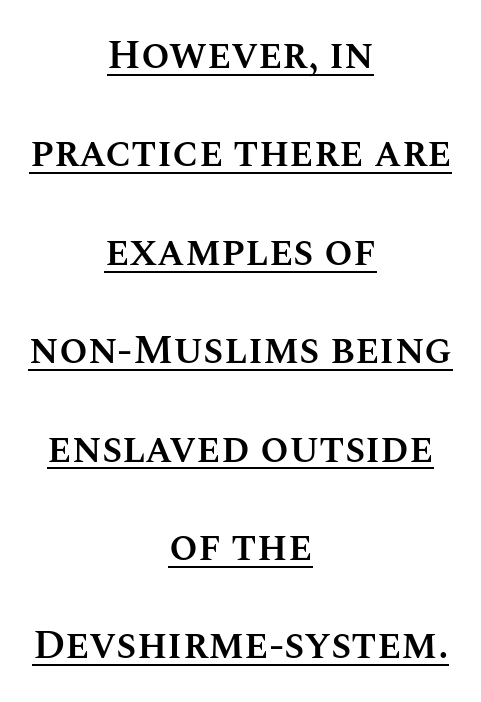
The image shows 41 px semibold type, upright; set centered, loose line spacing (2.4x), normal letter spacing, underlined; medium stroke contrast and a large x-height.
